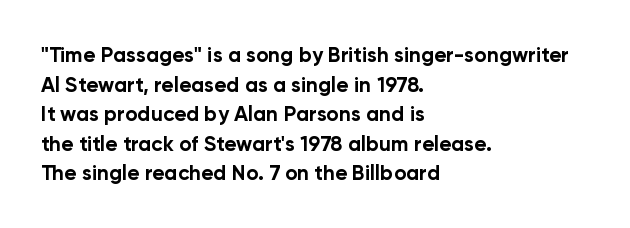
Q: Is the text bold? A: Yes.
Q: Is the text italic (slanted)? A: No, it is upright.
Q: Is the text underlined? A: No.
Q: How is the paragraph aligned? A: Left-aligned.
Q: Is the spacing between letters normal or unusually wide? A: Normal.
Q: Is the spacing between lines tight, normal or loose? A: Normal.
